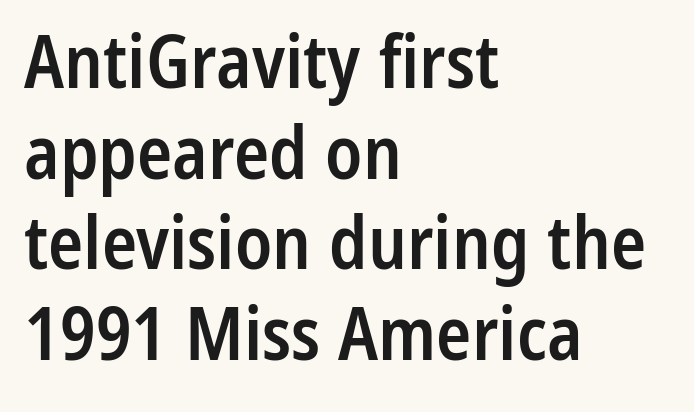
The image shows 73 px semibold, condensed sans-serif type, upright; set left-aligned, line spacing 1.24x, normal letter spacing, not underlined; low stroke contrast and a medium x-height.
